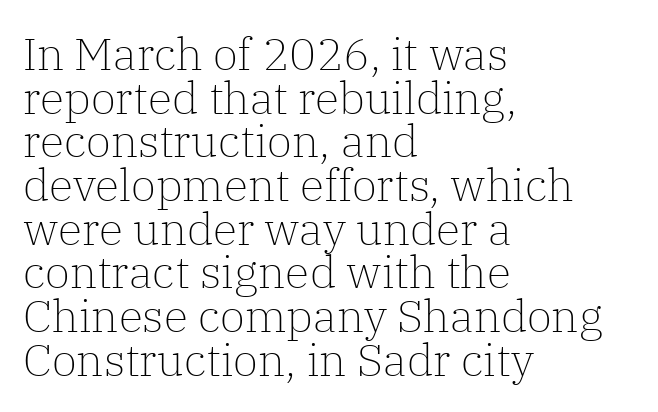
Proportional: the letters do not fall into vertical columns. Designer's note — italics off, roman on. Successive baselines arrive quickly, one right under another. Is the stroke heavy? The answer is a plain regular-or-lighter.
